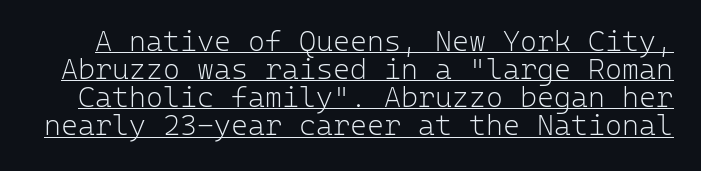
You can tell it's not italic because the verticals are truly vertical. Stems and bowls with no extra thickness — not bold. These lines keep a tight, regular rhythm from letter to letter. The face used here is a sans, in the tradition of grotesques and geometrics. Quick note: interline space is minimal.
